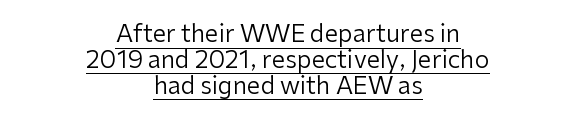
Both edges are ragged and mirror each other, which tells us the setting is centered. Leading is clearly below the norm, producing a dense column. Stems here are at most as thick as an everyday book face. The lettering holds an erect, upright posture throughout. Underlining? Definitely there. Between one letter and the next there's only the usual sliver of space.
